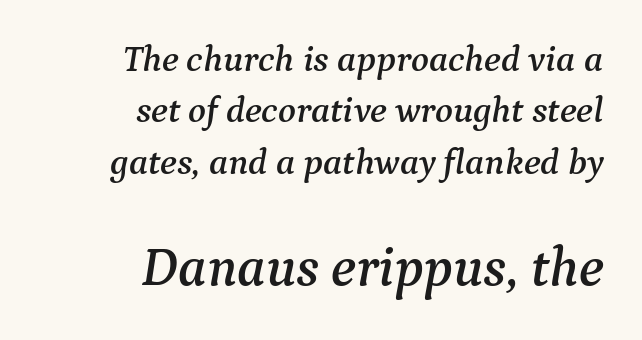
Observe the ordinary spacing: letters are neighbours, not strangers. Emphasis-style slanted type is in use. The compositor pushed each line to the right boundary. Nobody drew a line under any word here. The passage shown begins with its smaller block and ends with its larger one. Vertically, the passage feels balanced, rows spaced as you'd expect.
